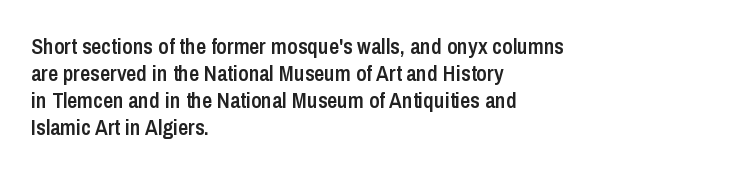
Q: Is the text bold? A: Semi-bold.
Q: Is the text italic (slanted)? A: No, it is upright.
Q: Is the text underlined? A: No.
Q: How is the paragraph aligned? A: Left-aligned.
Q: Is the spacing between letters normal or unusually wide? A: Normal.
